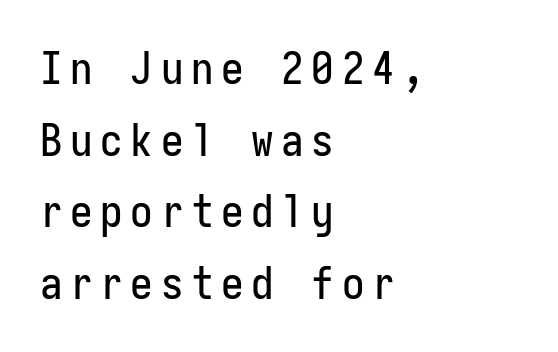
The image shows 45 px condensed sans-serif type, upright, monospaced; set left-aligned, normal line spacing (1.59x), not underlined; low stroke contrast and a medium x-height.
